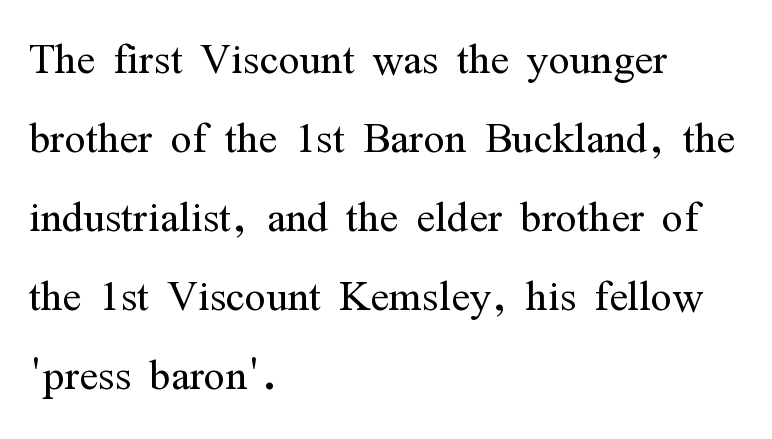
Is this a heavy cut? Hardly; it is regular or lighter. The line texture is even and compact thanks to regular tracking. Underlining? Definitely not there. One glance says typical: line gaps are just what's usual. This sample uses a serif face.
